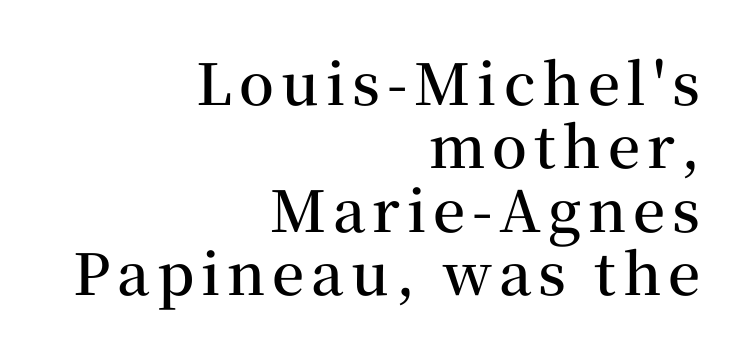
The image shows 57 px semibold serif type, upright; set right-aligned, tight line spacing (1.11x), not underlined; medium stroke contrast and a medium x-height.
